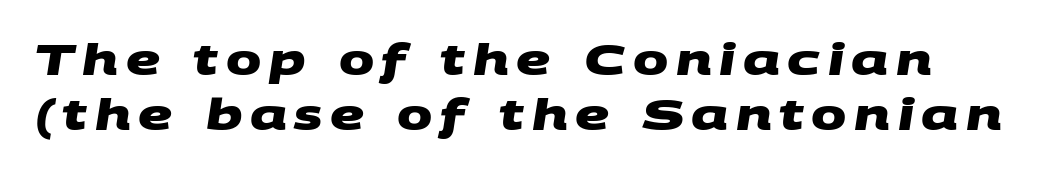
Q: Is the text bold? A: Yes.
Q: Is the typeface a serif or a sans-serif typeface? A: Sans-serif.
Q: Is the text underlined? A: No.
Q: Is the spacing between lines tight, normal or loose? A: Normal.
Q: Width (condensed, normal, or wide)? A: Wide.
Q: Stroke contrast? A: Medium.
Q: x-height? A: Large.
Q: Monospaced? A: No.
